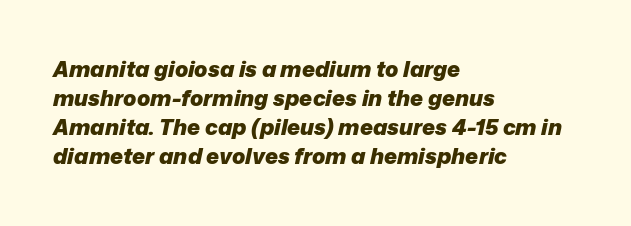
{"italic": "yes", "lean": "right", "slant_degrees": 12, "bold": "yes", "underline": "no", "align": "left", "line_spacing": "normal", "line_spacing_ratio": 1.32, "letter_spacing": "normal", "letter_spacing_em": 0.0, "glyph_px": 22}
